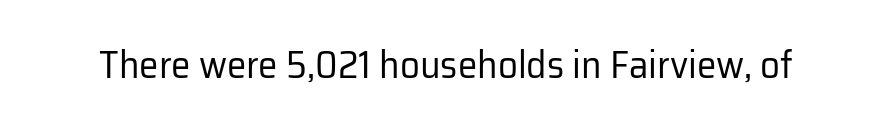
A typesetter would mark this as roman, not italic. The glyphs are unaccompanied by any horizontal stroke below them. The weight tops out at a normal text grade. Here the glyphs are tracked normally, forming tight word shapes. Letterform terminals end flat and unadorned throughout the passage.
